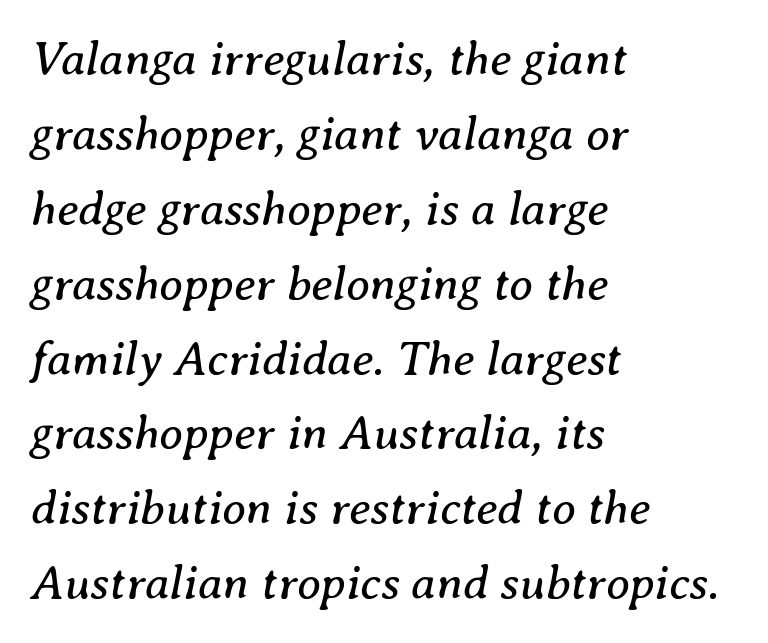
The image shows 48 px regular-weight serif type, italic (leaning right); set left-aligned, normal line spacing (1.56x), normal letter spacing, not underlined; medium stroke contrast and a medium x-height.
